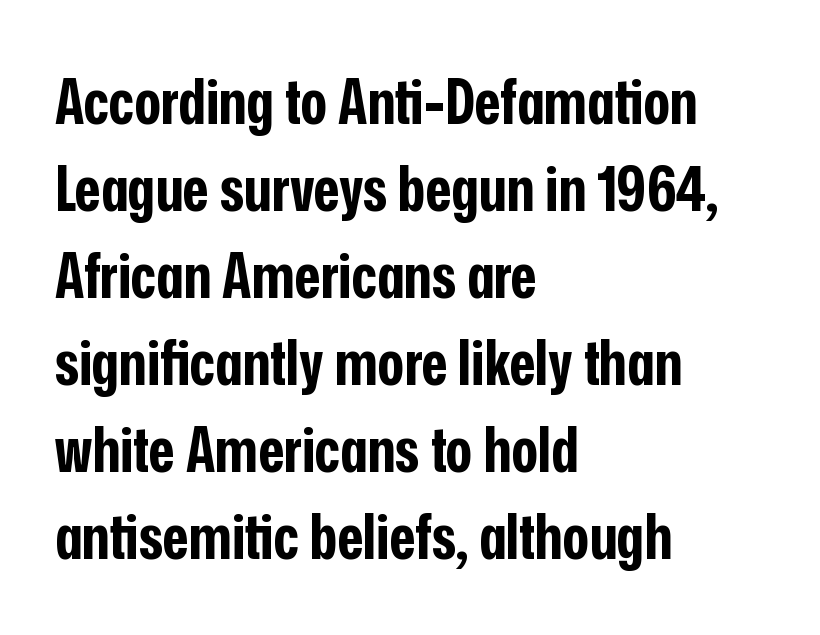
The image shows 63 px bold, condensed sans-serif type, upright; set left-aligned, normal line spacing (1.38x), normal letter spacing, not underlined; low stroke contrast and a medium x-height.
